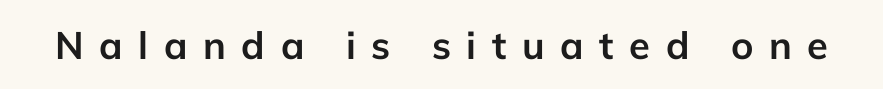
The foot of each line stays bare and open. The type is letterspaced generously, with wide tracking. Weight: bold. Do the characters align in a grid? No, the font is proportional. Style check: upright.
